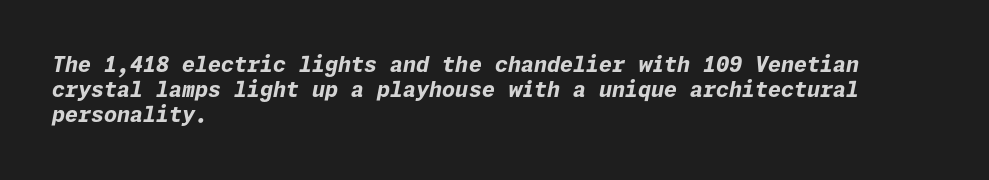
Q: Is the text bold? A: Yes.
Q: Is the text italic (slanted)? A: Yes, it leans right by about 11 degrees.
Q: Is the text underlined? A: No.
Q: How is the paragraph aligned? A: Left-aligned.
Q: Is the spacing between letters normal or unusually wide? A: Normal.
